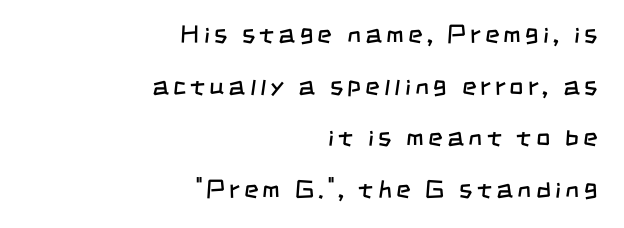
The image shows 25 px text type; set right-aligned, loose line spacing (2.07x), not underlined.
